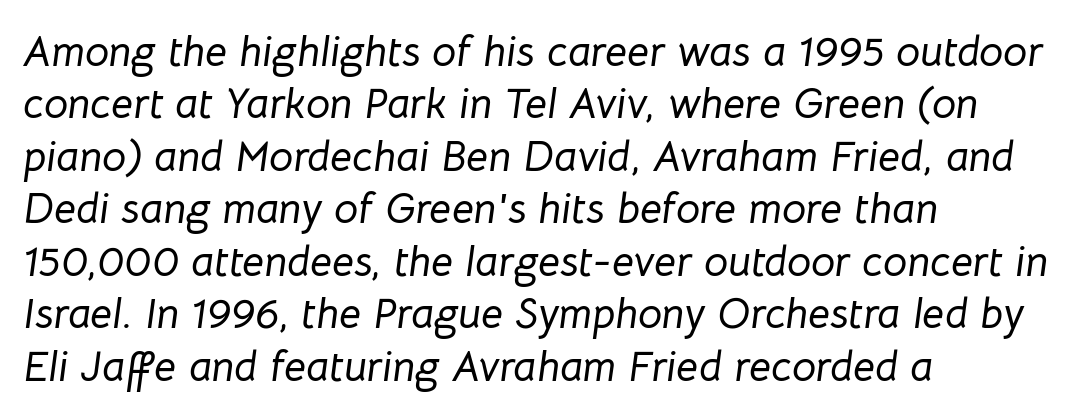
The image shows 43 px text type, italic (leaning right); set left-aligned, line spacing 1.22x, normal letter spacing, not underlined; low stroke contrast and a medium x-height.
